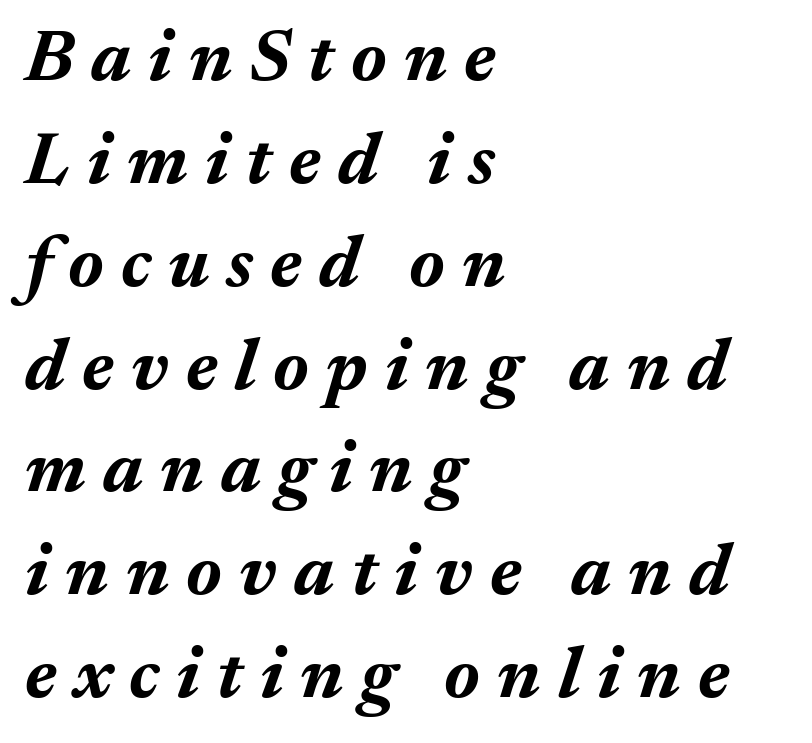
Q: Is the text bold? A: Yes.
Q: Is the text italic (slanted)? A: Yes, it leans right by about 17 degrees.
Q: Is the text underlined? A: No.
Q: How is the paragraph aligned? A: Left-aligned.
Q: Is the spacing between letters normal or unusually wide? A: Unusually wide.
Q: Is the spacing between lines tight, normal or loose? A: Normal.
Q: Width (condensed, normal, or wide)? A: Normal.
Q: Stroke contrast? A: Medium.
Q: x-height? A: Medium.
Q: Monospaced? A: No.
